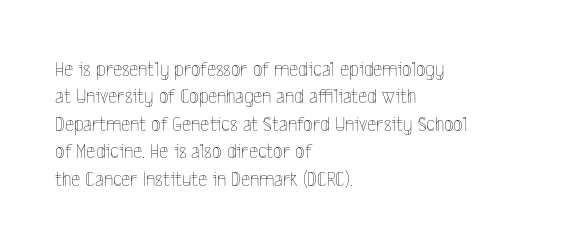
The image shows 22 px text type, upright; set left-aligned, normal line spacing (1.25x), normal letter spacing, not underlined.
